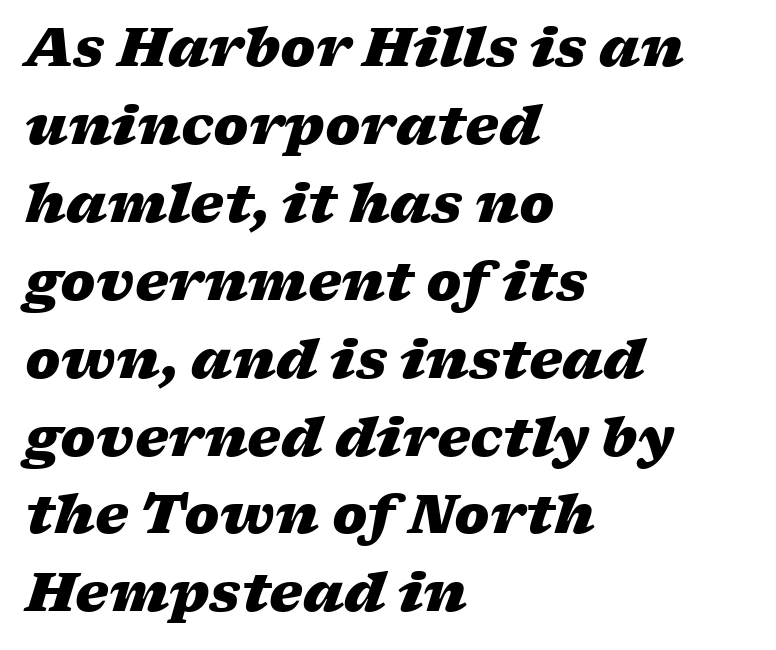
{"italic": "yes", "lean": "right", "slant_degrees": 17, "bold": "yes", "weight": "heavy", "width": "wide", "stroke_contrast": "low", "x_height": "medium", "monospaced": "no", "underline": "no", "align": "left", "line_spacing": "normal", "line_spacing_ratio": 1.47, "letter_spacing": "normal", "letter_spacing_em": 0.0, "glyph_px": 53}
